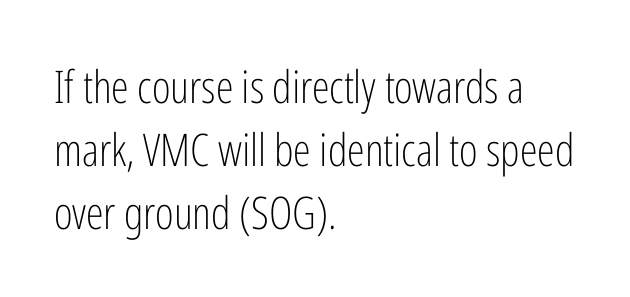
Q: Is the text bold? A: No.
Q: Is the text italic (slanted)? A: No, it is upright.
Q: Is the typeface a serif or a sans-serif typeface? A: Sans-serif.
Q: Is the text underlined? A: No.
Q: How is the paragraph aligned? A: Left-aligned.
Q: Is the spacing between letters normal or unusually wide? A: Normal.
Q: Is the spacing between lines tight, normal or loose? A: Normal.
Q: Width (condensed, normal, or wide)? A: Condensed.
Q: Stroke contrast? A: Low.
Q: x-height? A: Medium.
Q: Monospaced? A: No.
